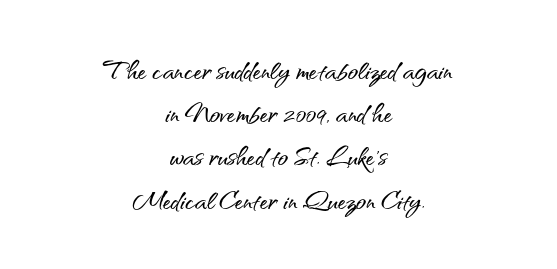
{"serif": "no", "width": "normal", "stroke_contrast": "medium", "x_height": "small", "monospaced": "no", "underline": "no", "align": "center", "line_spacing": "normal", "line_spacing_ratio": 1.27, "letter_spacing": "normal", "letter_spacing_em": 0.0, "glyph_px": 34}
